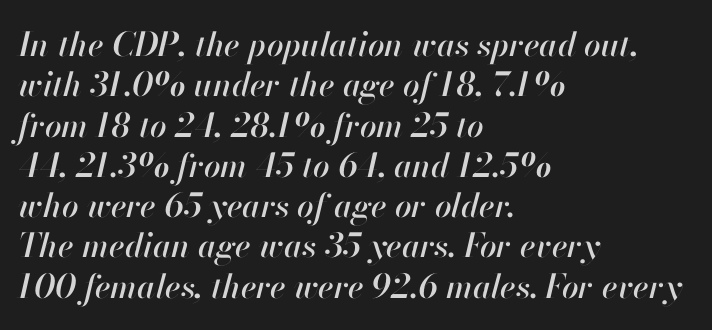
Q: Is the text italic (slanted)? A: Yes, it leans right by about 13 degrees.
Q: Is the text underlined? A: No.
Q: How is the paragraph aligned? A: Left-aligned.
Q: Is the spacing between letters normal or unusually wide? A: Normal.
Q: Width (condensed, normal, or wide)? A: Normal.
Q: Stroke contrast? A: High.
Q: x-height? A: Small.
Q: Monospaced? A: No.
